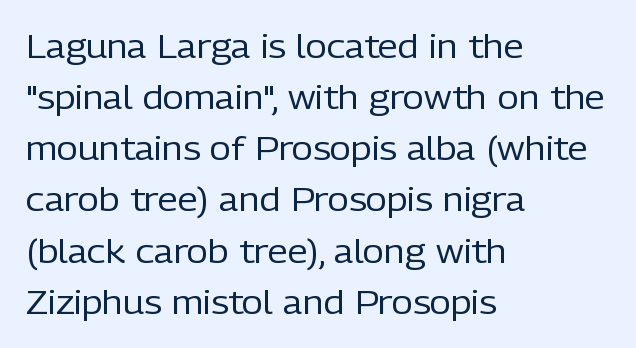
The image shows 33 px regular-weight sans-serif type, upright; set left-aligned, normal line spacing (1.55x), normal letter spacing, not underlined; low stroke contrast and a medium x-height.
